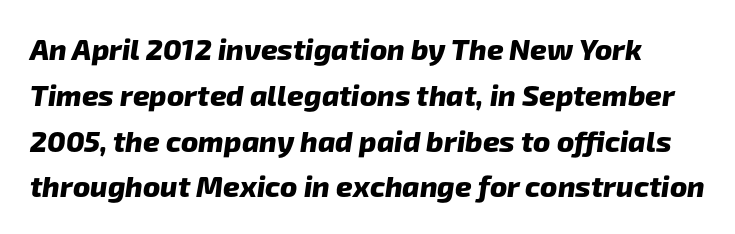
I'd call this a sans setting — the letters go barefoot. This sample keeps an unexceptional amount of space between lines. You could not count columns in this text — the font is proportionally spaced. Descenders hang freely into open space. There is no visible air inserted between adjacent glyphs. Students, this is bold: see how much ink each stroke carries.
